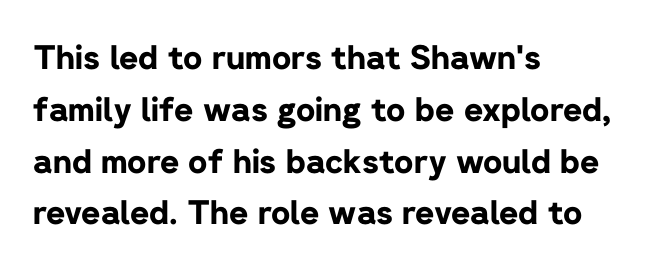
Q: Is the text bold? A: Yes.
Q: Is the text italic (slanted)? A: No, it is upright.
Q: Is the typeface a serif or a sans-serif typeface? A: Sans-serif.
Q: Is the text underlined? A: No.
Q: How is the paragraph aligned? A: Left-aligned.
Q: Is the spacing between letters normal or unusually wide? A: Normal.
Q: Is the spacing between lines tight, normal or loose? A: Normal.
Q: Width (condensed, normal, or wide)? A: Normal.
Q: Stroke contrast? A: Low.
Q: x-height? A: Medium.
Q: Monospaced? A: No.
